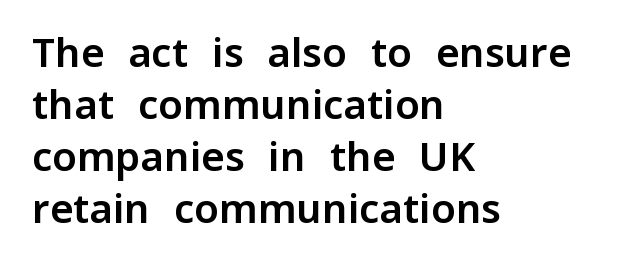
The image shows 40 px sans-serif type, upright; set left-aligned, normal line spacing (1.3x), normal letter spacing, not underlined; low stroke contrast and a medium x-height.
